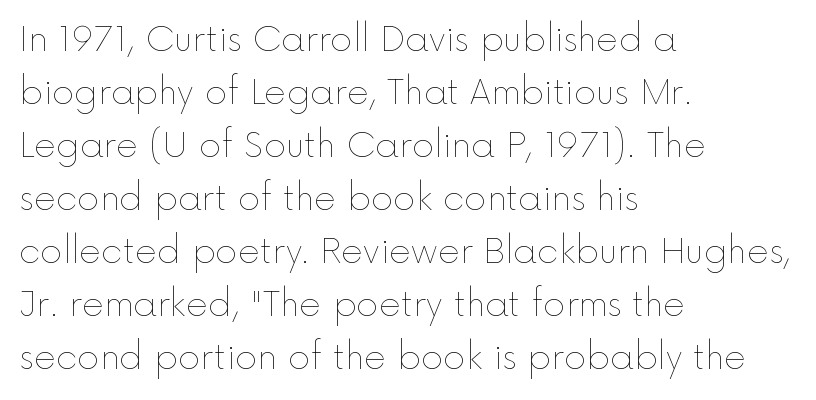
{"italic": "no", "bold": "no", "weight": "thin", "width": "normal", "x_height": "medium", "monospaced": "no", "underline": "no", "align": "left", "line_spacing": "normal", "line_spacing_ratio": 1.56, "letter_spacing": "normal", "letter_spacing_em": 0.0, "glyph_px": 34}
